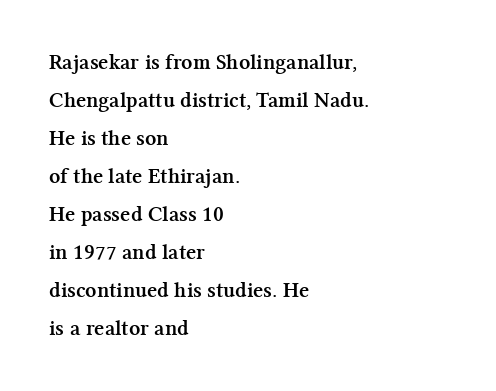
The image shows 22 px bold type, upright; set left-aligned, line spacing 1.73x, normal letter spacing, not underlined.
